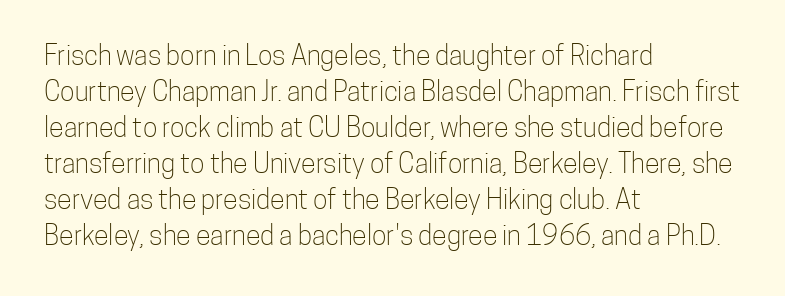
Q: Is the text bold? A: No.
Q: Is the text italic (slanted)? A: No, it is upright.
Q: Is the text underlined? A: No.
Q: How is the paragraph aligned? A: Left-aligned.
Q: Is the spacing between letters normal or unusually wide? A: Normal.
Q: Is the spacing between lines tight, normal or loose? A: Normal.
